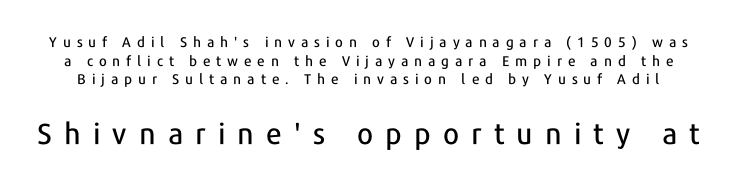
{"serif": "no", "italic": "no", "width": "normal", "stroke_contrast": "low", "x_height": "medium", "monospaced": "no", "underline": "no", "line_spacing": "normal", "line_spacing_ratio": 1.33, "letter_spacing": "wide", "letter_spacing_em": 0.42, "larger_block": "second", "size_ratio": 2.07, "glyph_px": 29}
